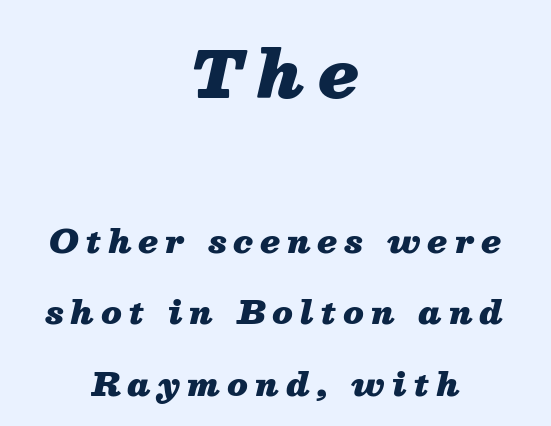
Here the glyphs are tracked loosely, breaking word shapes into spaced letters. Clear beneath every line of the passage. Think of a printed novel: that variable character pitch is what you see here. Compare the two chunks: the upper has the greater cap height.
